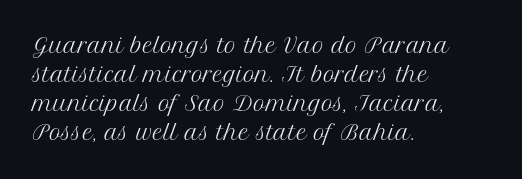
Beneath every word, the page is bare. Stems here are at most as thick as an everyday book face. This rendering leaves character spacing at its baseline value. The rendering uses a moderate line-height, typical for paragraphs.
